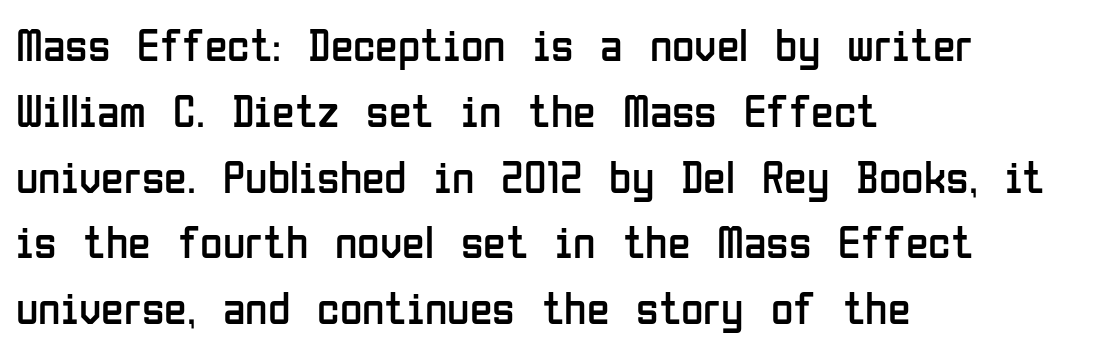
{"serif": "no", "italic": "no", "bold": "no", "weight": "regular", "width": "condensed", "stroke_contrast": "low", "x_height": "medium", "monospaced": "no", "underline": "no", "align": "left", "line_spacing": "normal", "line_spacing_ratio": 1.43, "letter_spacing": "normal", "letter_spacing_em": 0.0, "glyph_px": 46}
